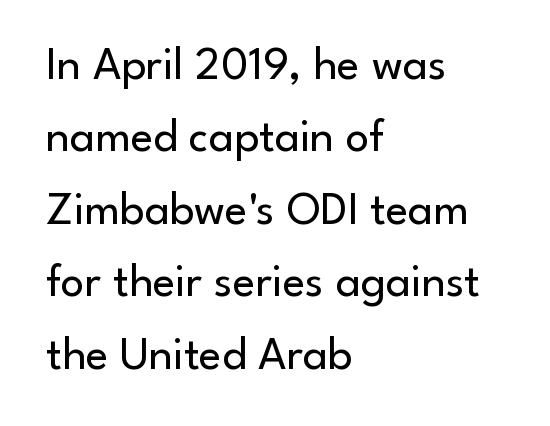
The image shows 47 px regular-weight sans-serif type, upright; set left-aligned, normal line spacing (1.54x), normal letter spacing, not underlined; low stroke contrast and a small x-height.
